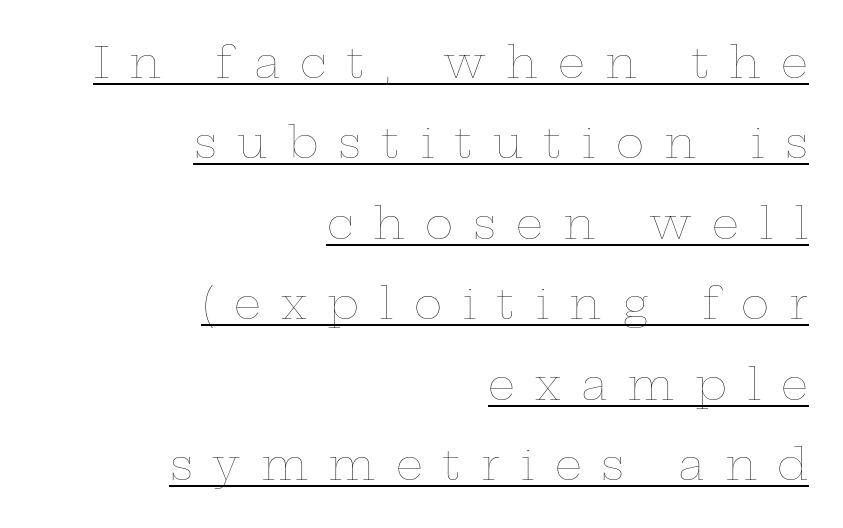
{"italic": "no", "bold": "no", "weight": "thin", "width": "wide", "stroke_contrast": "low", "x_height": "medium", "monospaced": "no", "underline": "yes", "align": "right", "line_spacing_ratio": 1.87, "letter_spacing": "wide", "letter_spacing_em": 0.47, "glyph_px": 43}
